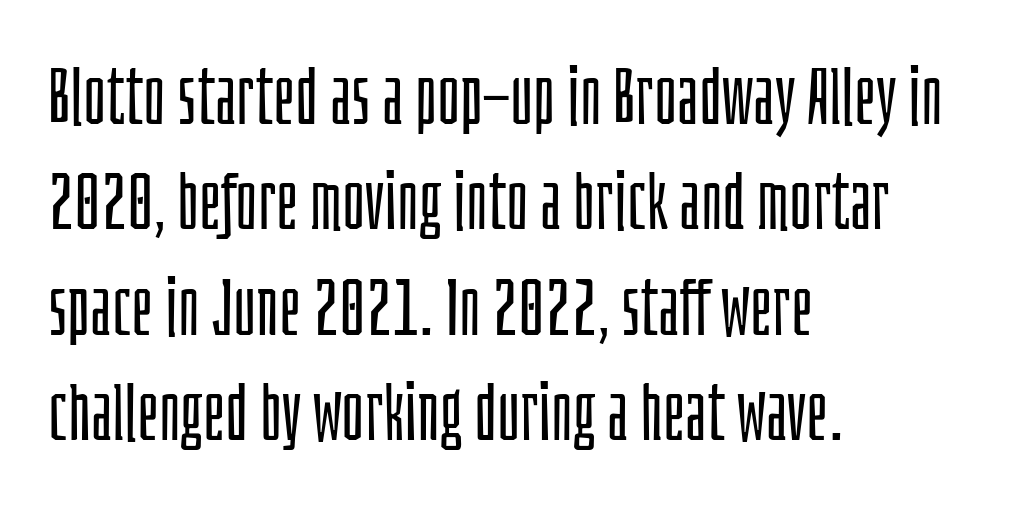
The image shows 78 px light, condensed sans-serif type, upright; set left-aligned, normal line spacing (1.35x), normal letter spacing, not underlined; low stroke contrast and a large x-height.
